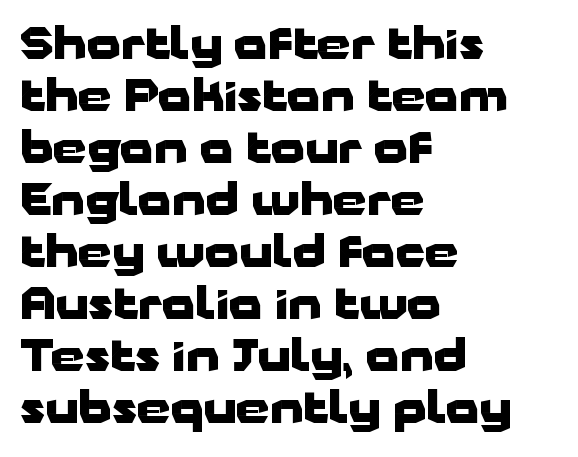
Q: Is the text bold? A: Yes.
Q: Is the text italic (slanted)? A: No, it is upright.
Q: Is the typeface a serif or a sans-serif typeface? A: Sans-serif.
Q: Is the text underlined? A: No.
Q: How is the paragraph aligned? A: Left-aligned.
Q: Is the spacing between letters normal or unusually wide? A: Normal.
Q: Width (condensed, normal, or wide)? A: Wide.
Q: Stroke contrast? A: Low.
Q: x-height? A: Medium.
Q: Monospaced? A: No.
